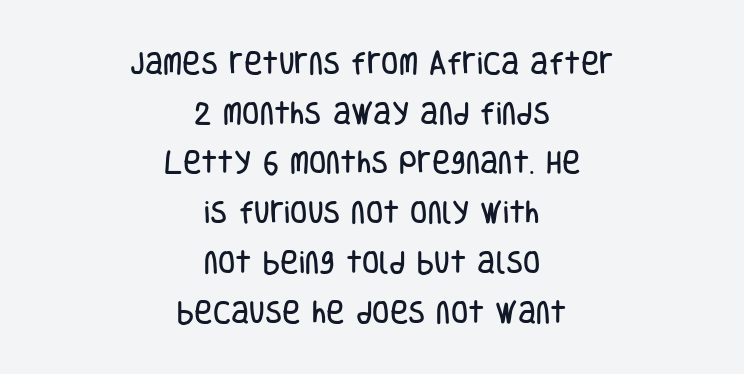
{"italic": "no", "underline": "no", "align": "center", "line_spacing": "loose", "line_spacing_ratio": 1.99, "letter_spacing": "normal", "letter_spacing_em": 0.0, "glyph_px": 25}
